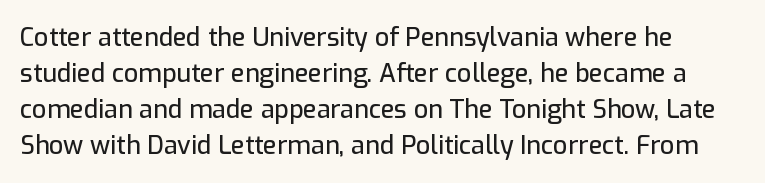
Vertically, the passage feels balanced, rows spaced as you'd expect. Every character sits straight up, as roman type does. A typesetter would call this zero additional tracking. Each line starts at the same left margin while the right side varies. Descenders are the only things crossing below the line.
